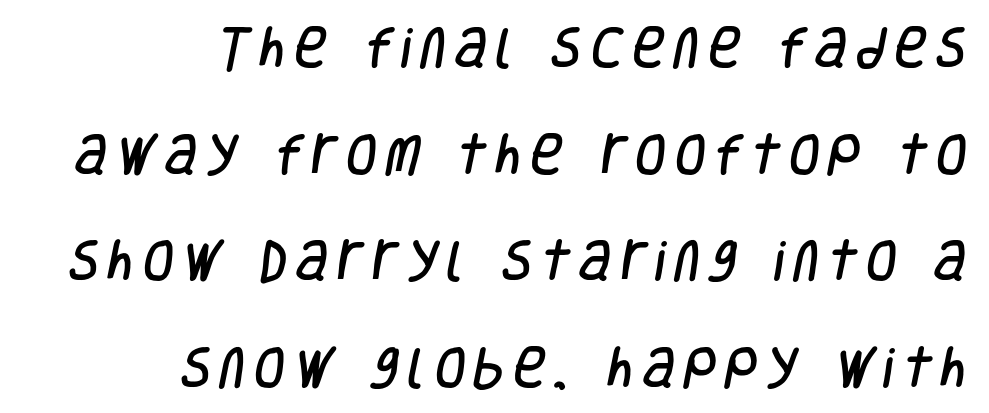
The image shows 45 px condensed sans-serif type; set right-aligned, loose line spacing (2.37x), not underlined; low stroke contrast and a large x-height.
